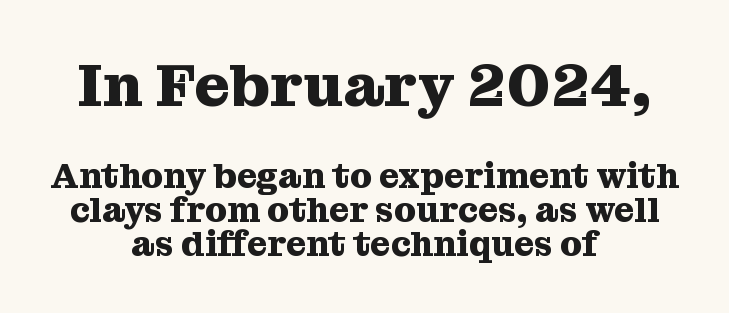
The rendering uses a small line-height, squeezing the rows. Two sizes are in play, and the larger belongs to the first block. Any mark beneath the type? The region is blank. The font is running at its bold setting. Default kerning and tracking; the words read as compact shapes.
